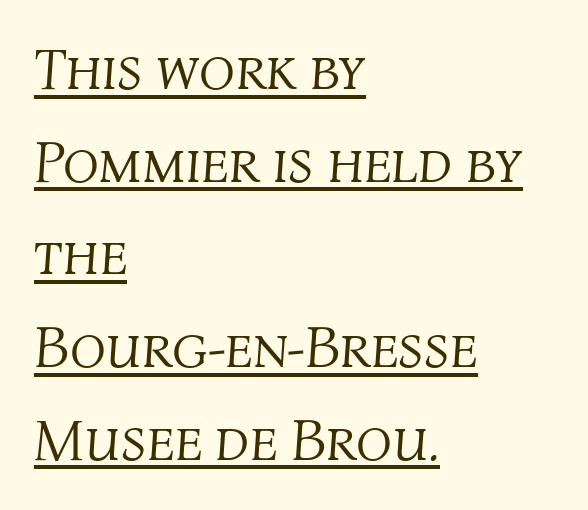
Q: Is the text bold? A: No.
Q: Is the text italic (slanted)? A: Yes, it leans right by about 4 degrees.
Q: Is the text underlined? A: Yes.
Q: How is the paragraph aligned? A: Left-aligned.
Q: Is the spacing between letters normal or unusually wide? A: Normal.
Q: Is the spacing between lines tight, normal or loose? A: Normal.
Q: Width (condensed, normal, or wide)? A: Normal.
Q: Stroke contrast? A: Medium.
Q: x-height? A: Medium.
Q: Monospaced? A: No.
